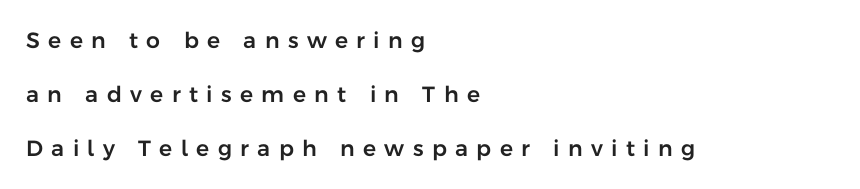
{"italic": "no", "underline": "no", "align": "left", "line_spacing": "loose", "line_spacing_ratio": 2.46, "letter_spacing": "wide", "letter_spacing_em": 0.38, "glyph_px": 22}
